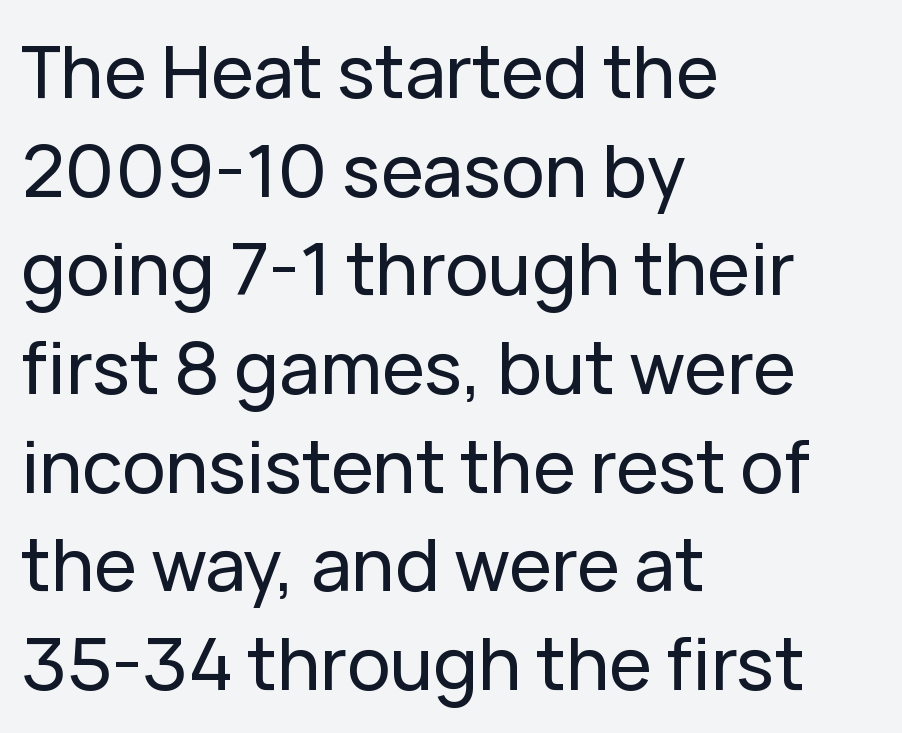
There is no visible air inserted between adjacent glyphs. Check the space under the baseline: it is left empty. Character widths vary here, with narrow letters taking less room than wide ones. Each line starts at the same left margin while the right side varies. Regarding leading, the lines here are spaced in the standard way. A typesetter would mark this as roman, not italic.
